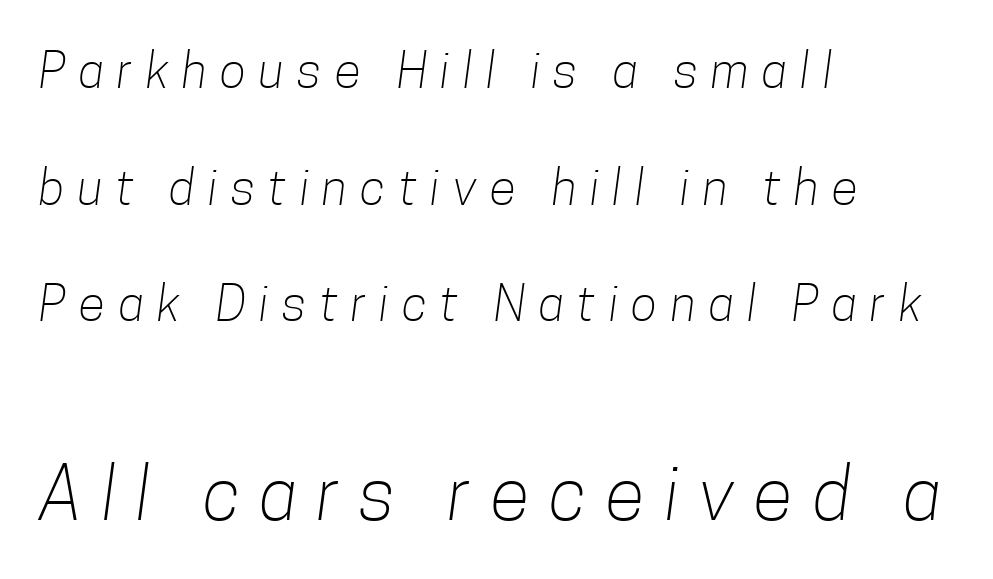
{"serif": "no", "bold": "no", "weight": "light", "width": "condensed", "stroke_contrast": "low", "x_height": "medium", "monospaced": "no", "underline": "no", "align": "left", "line_spacing": "loose", "line_spacing_ratio": 2.38, "letter_spacing": "wide", "letter_spacing_em": 0.27, "larger_block": "second", "size_ratio": 1.49, "glyph_px": 73}
